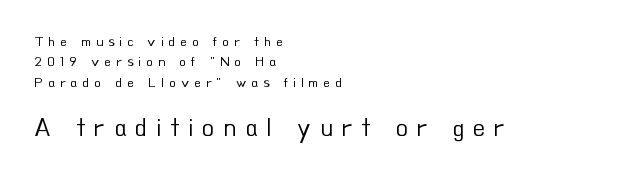
The image shows 25 px text type, upright; set left-aligned, normal line spacing (1.46x), unusually wide letter spacing (+0.35 em), not underlined; the second (bottom) block is 1.79x larger.
